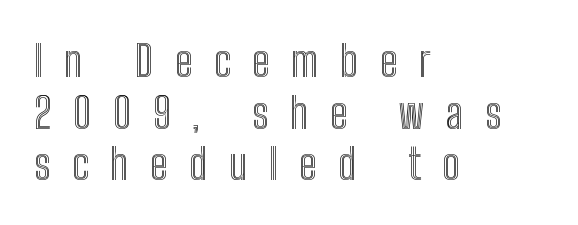
{"italic": "no", "width": "condensed", "x_height": "medium", "monospaced": "no", "underline": "no", "align": "left", "line_spacing_ratio": 1.2, "letter_spacing": "wide", "letter_spacing_em": 0.5, "glyph_px": 43}
